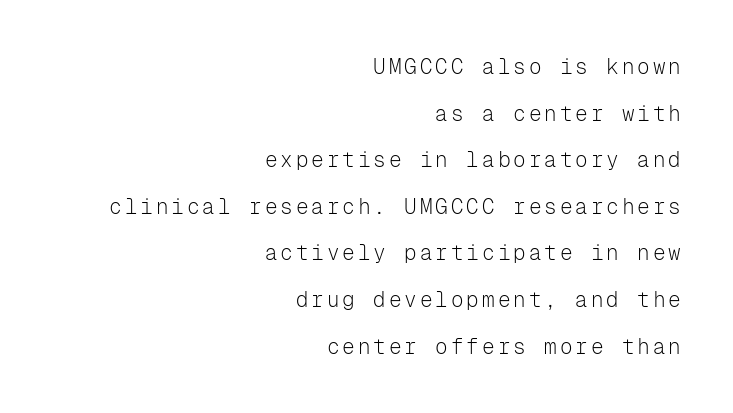
{"italic": "no", "bold": "no", "underline": "no", "align": "right", "line_spacing": "loose", "line_spacing_ratio": 2.22, "glyph_px": 21}
